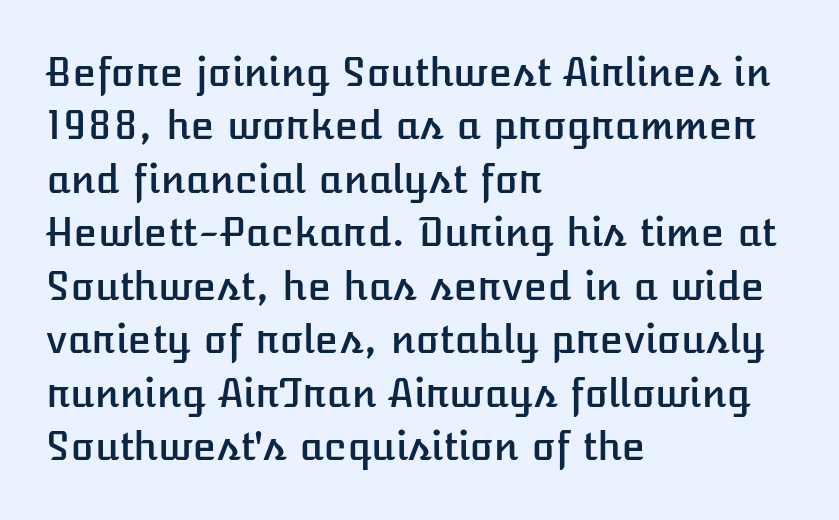
The image shows 39 px text type, upright; set left-aligned, normal line spacing (1.37x), normal letter spacing, not underlined; low stroke contrast and a medium x-height.
